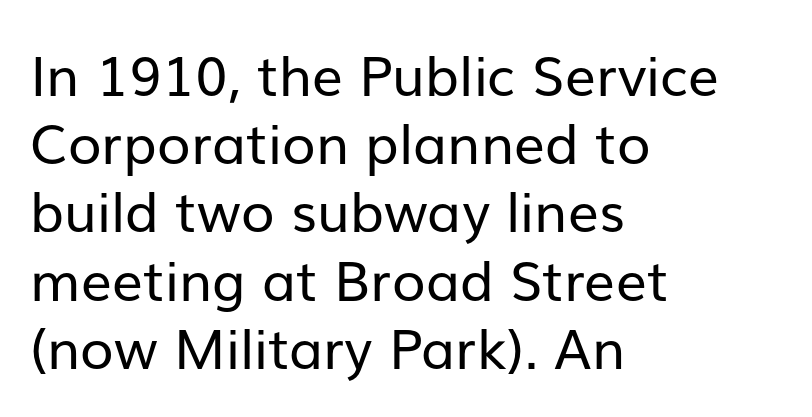
{"serif": "no", "italic": "no", "bold": "no", "weight": "regular", "width": "normal", "stroke_contrast": "low", "x_height": "medium", "monospaced": "no", "underline": "no", "align": "left", "line_spacing_ratio": 1.24, "letter_spacing": "normal", "letter_spacing_em": 0.0, "glyph_px": 55}
